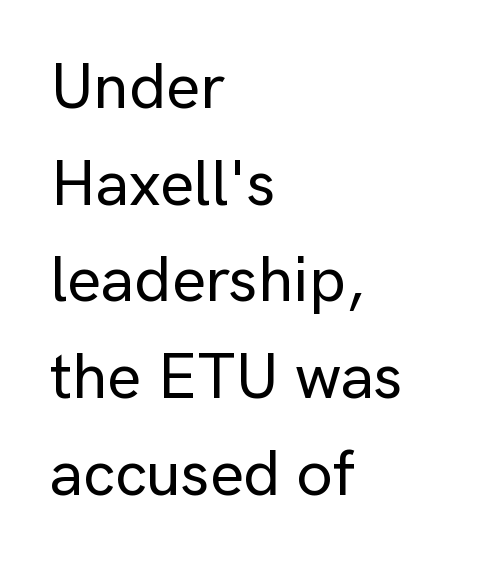
The image shows 64 px sans-serif type, upright; set left-aligned, normal line spacing (1.51x), normal letter spacing, not underlined; low stroke contrast and a medium x-height.
